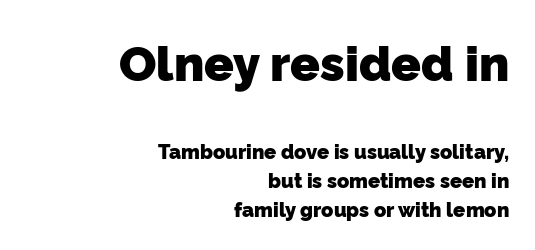
The gaps between neighbouring characters are ordinary and unremarkable. Clear beneath every line of the passage. Quick note: interline space is typical. The passage shown begins with its larger block and ends with its smaller one. Caption: multi-line text, flush right, ragged left. A dark, heavy texture on the line: the type is bold.
